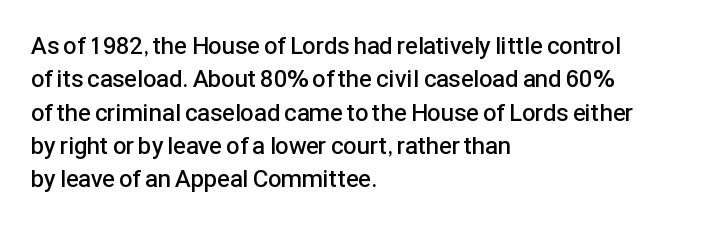
{"italic": "no", "bold": "semi", "underline": "no", "align": "left", "line_spacing": "normal", "line_spacing_ratio": 1.39, "letter_spacing": "normal", "letter_spacing_em": 0.0, "glyph_px": 24}
